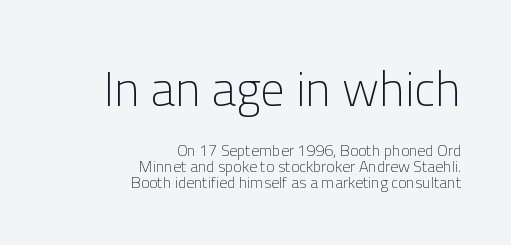
The image shows 49 px light sans-serif type, upright; set right-aligned, tight line spacing (0.98x), normal letter spacing, not underlined; the first (top) block is 3.06x larger; low stroke contrast and a medium x-height.
